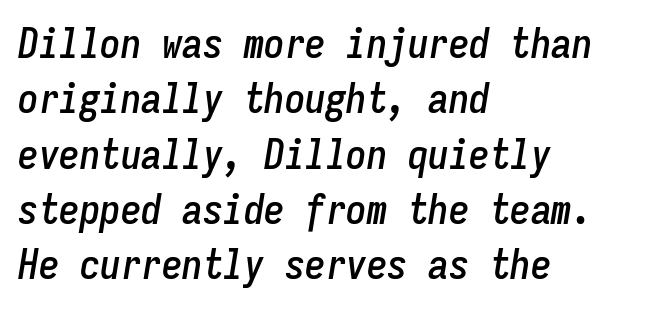
Q: Is the text italic (slanted)? A: Yes, it leans right by about 9 degrees.
Q: Is the text underlined? A: No.
Q: How is the paragraph aligned? A: Left-aligned.
Q: Is the spacing between letters normal or unusually wide? A: Normal.
Q: Is the spacing between lines tight, normal or loose? A: Normal.
Q: Width (condensed, normal, or wide)? A: Condensed.
Q: Stroke contrast? A: Low.
Q: x-height? A: Medium.
Q: Monospaced? A: Yes.
